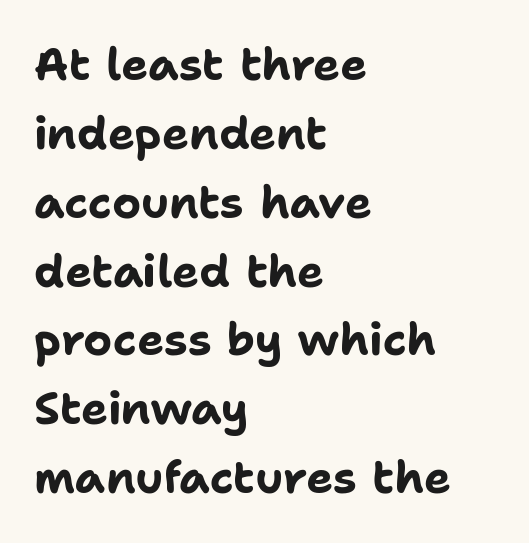
This sample uses plain, unmodified letter spacing. I'd describe the lettering as bold — thick and assertive. Examine the stroke ends and you'll find no serifs. Ascenders rise straight up at ninety degrees. One glance says typical: line gaps are just what's usual. Clear beneath every line of the passage.
